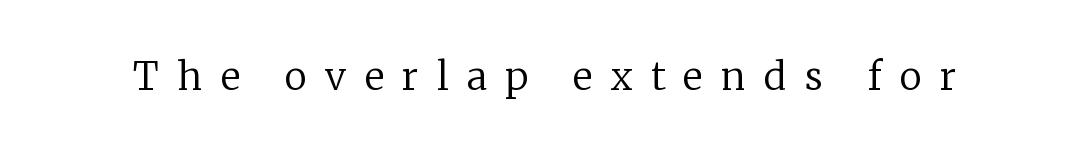
The image shows 38 px regular-weight serif type, upright; set unusually wide letter spacing (+0.48 em), not underlined; low stroke contrast and a medium x-height.
